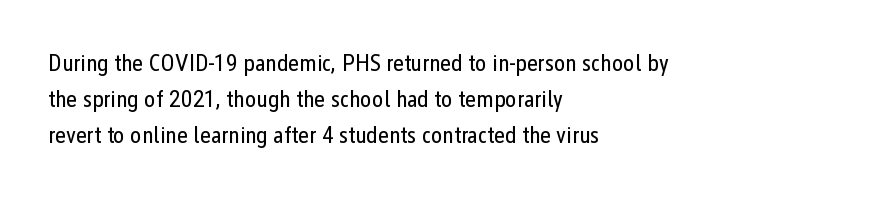
The setting favours the left margin, as ordinary paragraphs usually do. Upright lettering throughout. Letter spacing: default. No chunkiness to these letters — they're not bold.
